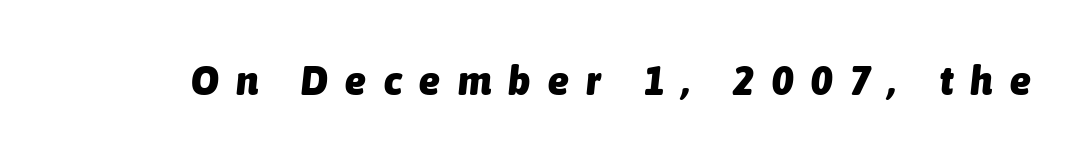
Q: Is the text bold? A: Yes.
Q: Is the text italic (slanted)? A: Yes, it leans right by about 6 degrees.
Q: Is the text underlined? A: No.
Q: Is the spacing between letters normal or unusually wide? A: Unusually wide.
Q: Width (condensed, normal, or wide)? A: Condensed.
Q: Stroke contrast? A: Low.
Q: x-height? A: Medium.
Q: Monospaced? A: No.
